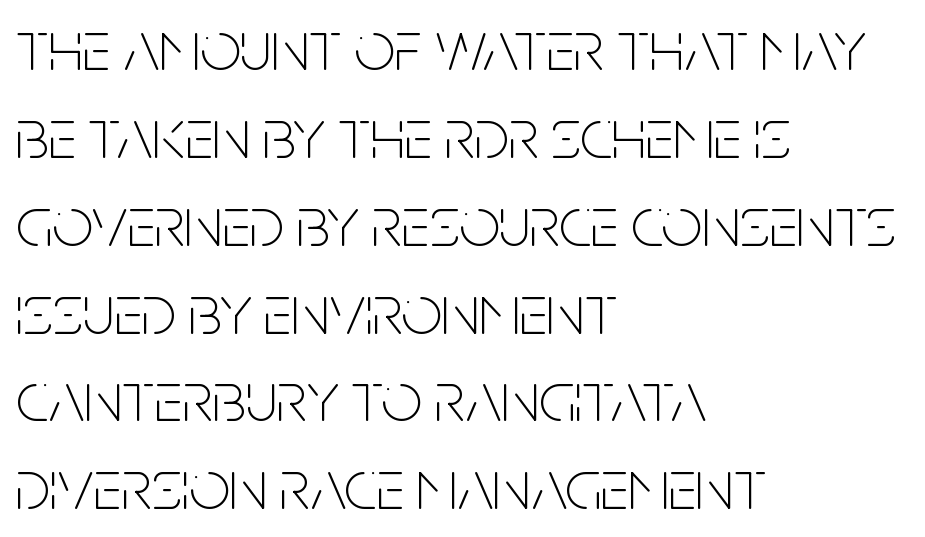
{"serif": "no", "italic": "no", "bold": "no", "weight": "thin", "width": "condensed", "stroke_contrast": "low", "x_height": "large", "monospaced": "no", "underline": "no", "align": "left", "line_spacing_ratio": 1.22, "letter_spacing": "normal", "letter_spacing_em": 0.0, "glyph_px": 72}
